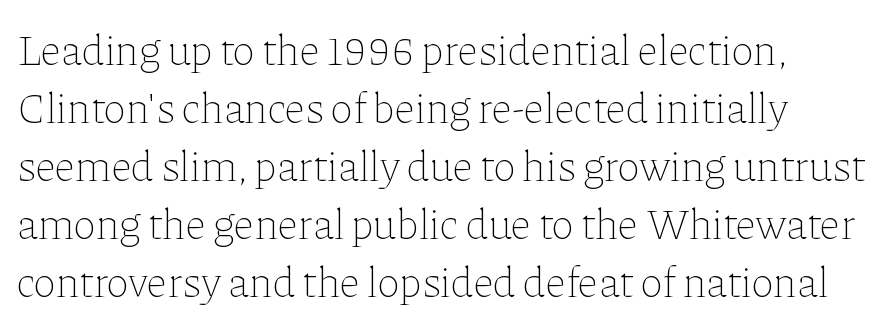
Unbolded letterforms with no extra heft. Character widths vary here, with narrow letters taking less room than wide ones. Interline gaps are of average width in this sample. Honestly, the letter spacing is just normal — you wouldn't notice it. Characters remain perfectly vertical along every line.
